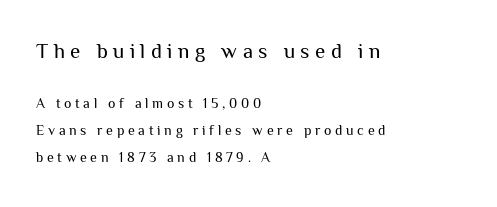
Each stroke keeps to a modest, everyday thickness or less. If you drew a line through each stem, it would be perfectly vertical. Alignment: flush left. Tracking value appears strongly positive — letters spread wide.
